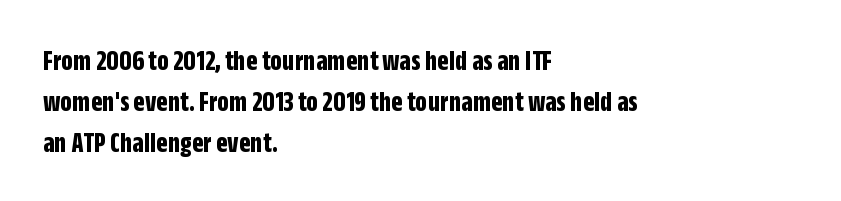
These lines were composed using upright roman letters. The ragged edge is on the right, which tells us the setting is flush left. You could call the tracking neutral — neither tight nor loose. Underline: absent.
